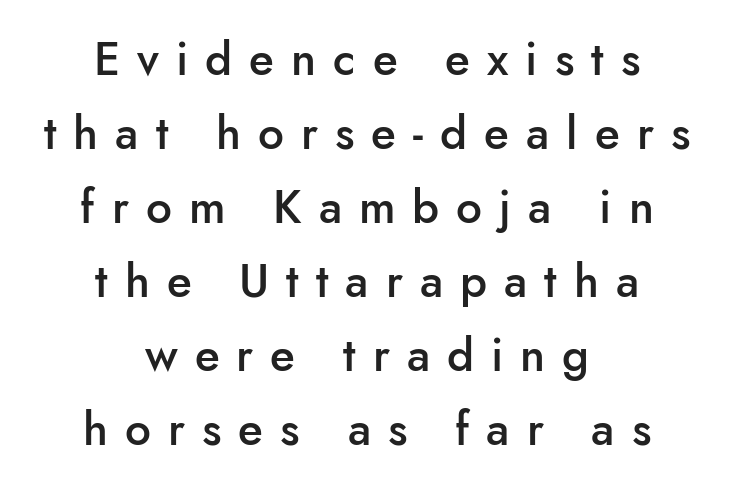
{"serif": "no", "italic": "no", "bold": "semi", "weight": "semibold", "width": "normal", "stroke_contrast": "low", "x_height": "small", "monospaced": "no", "underline": "no", "align": "center", "line_spacing": "normal", "line_spacing_ratio": 1.61, "letter_spacing": "wide", "letter_spacing_em": 0.37, "glyph_px": 46}
